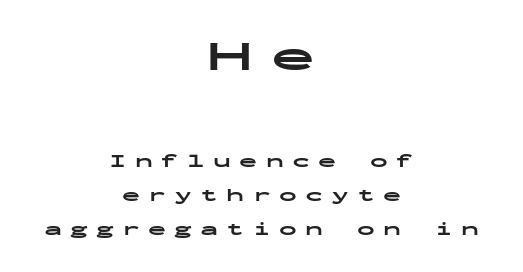
{"serif": "no", "italic": "no", "bold": "yes", "weight": "bold", "width": "wide", "stroke_contrast": "low", "x_height": "medium", "monospaced": "yes", "underline": "no", "align": "center", "line_spacing": "loose", "line_spacing_ratio": 1.9, "letter_spacing": "wide", "letter_spacing_em": 0.45, "larger_block": "first", "size_ratio": 2.44, "glyph_px": 44}
